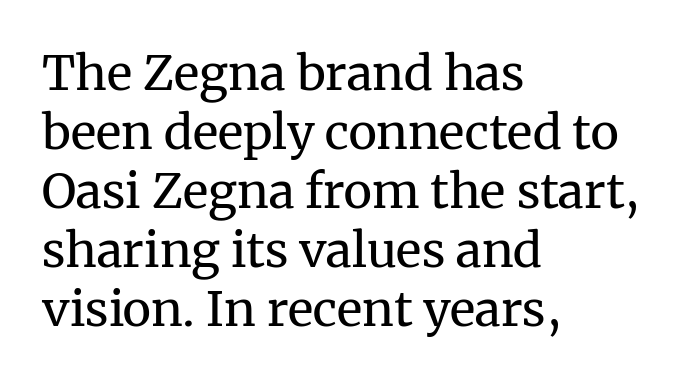
You can tell from the footed stems that serif type was used. The letters advance in unequal steps, a hallmark of proportional type. Stroke thickness stays within the range of a standard reading face or lighter. The letterforms sit shoulder to shoulder at normal distance. Just letters on the line, the space beneath them empty. Vertical strokes here are truly vertical.
